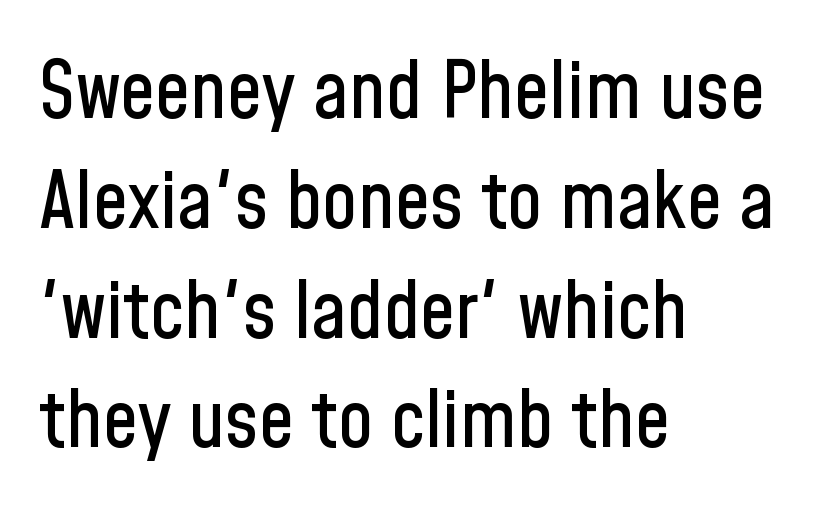
Q: Is the text italic (slanted)? A: No, it is upright.
Q: Is the typeface a serif or a sans-serif typeface? A: Sans-serif.
Q: Is the text underlined? A: No.
Q: How is the paragraph aligned? A: Left-aligned.
Q: Is the spacing between letters normal or unusually wide? A: Normal.
Q: Is the spacing between lines tight, normal or loose? A: Normal.
Q: Width (condensed, normal, or wide)? A: Condensed.
Q: Stroke contrast? A: Low.
Q: x-height? A: Medium.
Q: Monospaced? A: No.
